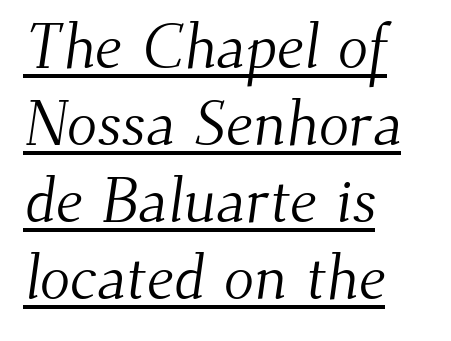
Q: Is the text bold? A: No.
Q: Is the typeface a serif or a sans-serif typeface? A: Serif.
Q: Is the text underlined? A: Yes.
Q: How is the paragraph aligned? A: Left-aligned.
Q: Is the spacing between letters normal or unusually wide? A: Normal.
Q: Width (condensed, normal, or wide)? A: Normal.
Q: Stroke contrast? A: Medium.
Q: x-height? A: Small.
Q: Monospaced? A: No.
